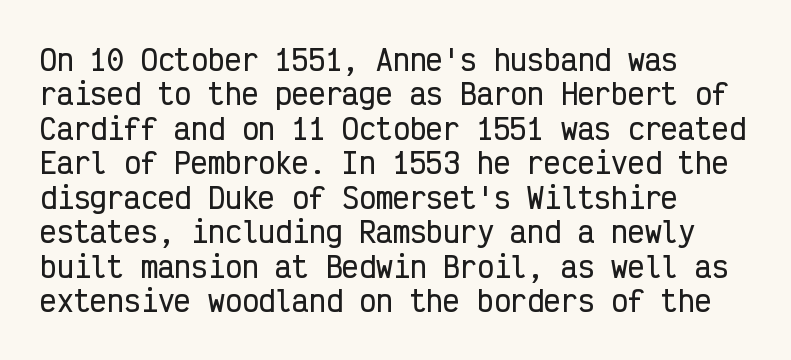
The image shows 28 px condensed sans-serif type, upright, monospaced; set left-aligned, line spacing 1.23x, normal letter spacing, not underlined; low stroke contrast and a medium x-height.
